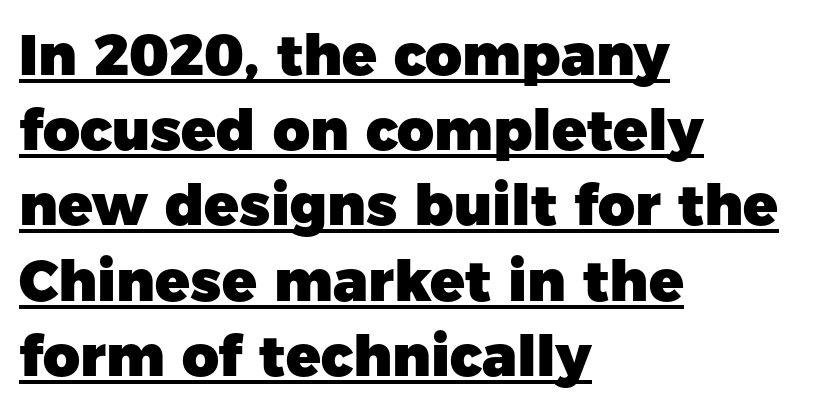
Is there an underline? Yes — a line sits under the letters. The passage shown is typeset with a sans-serif family. The tracking reads as untouched default to a designer's eye. Baseline-to-baseline distance is the conventional proportion of letter height.
